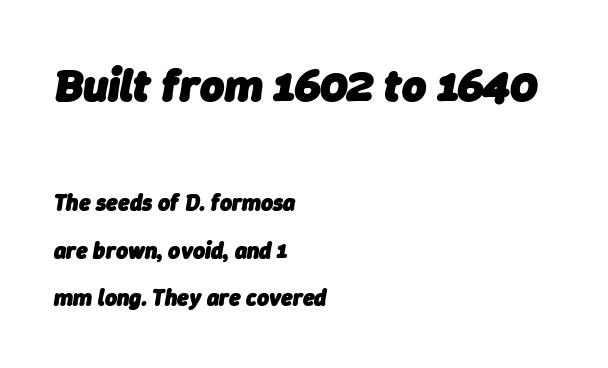
{"italic": "yes", "lean": "right", "slant_degrees": 9, "bold": "yes", "weight": "heavy", "width": "normal", "stroke_contrast": "low", "x_height": "medium", "monospaced": "no", "underline": "no", "align": "left", "line_spacing": "loose", "line_spacing_ratio": 2.07, "letter_spacing": "normal", "letter_spacing_em": 0.0, "larger_block": "first", "size_ratio": 2.0, "glyph_px": 46}
